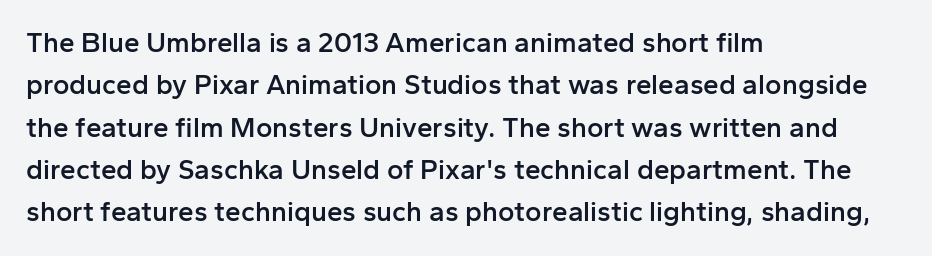
The image shows 28 px semibold sans-serif type, upright; set left-aligned, normal line spacing (1.51x), normal letter spacing, not underlined; low stroke contrast and a medium x-height.
